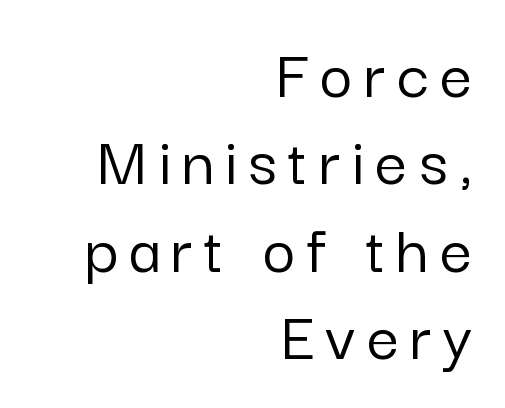
{"serif": "no", "italic": "no", "width": "normal", "stroke_contrast": "low", "x_height": "medium", "monospaced": "no", "underline": "no", "align": "right", "line_spacing_ratio": 1.23, "glyph_px": 71}
